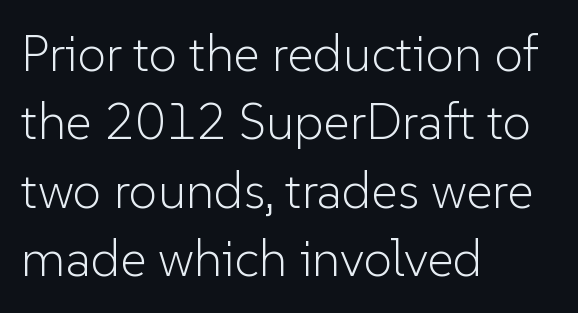
The image shows 51 px light sans-serif type, upright; set left-aligned, normal line spacing (1.34x), normal letter spacing, not underlined; low stroke contrast and a medium x-height.
